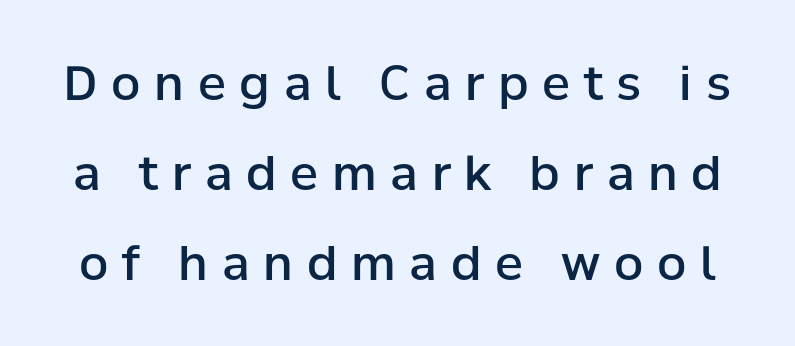
The image shows 47 px semibold sans-serif type, upright; set loose line spacing (1.91x), unusually wide letter spacing (+0.29 em), not underlined; low stroke contrast and a medium x-height.
